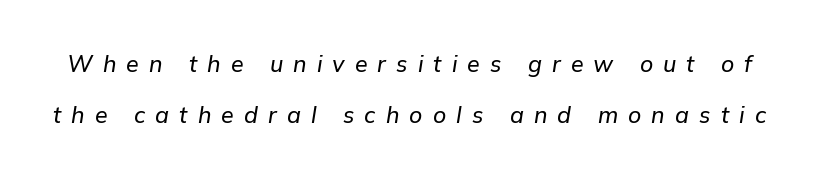
The image shows 23 px text type, italic (leaning right); set loose line spacing (2.23x), unusually wide letter spacing (+0.44 em), not underlined.
